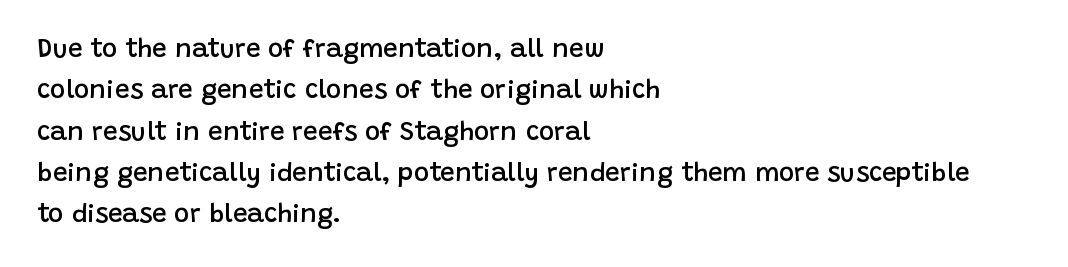
{"italic": "no", "bold": "semi", "underline": "no", "align": "left", "line_spacing": "normal", "line_spacing_ratio": 1.59, "letter_spacing": "normal", "letter_spacing_em": 0.0, "glyph_px": 26}
